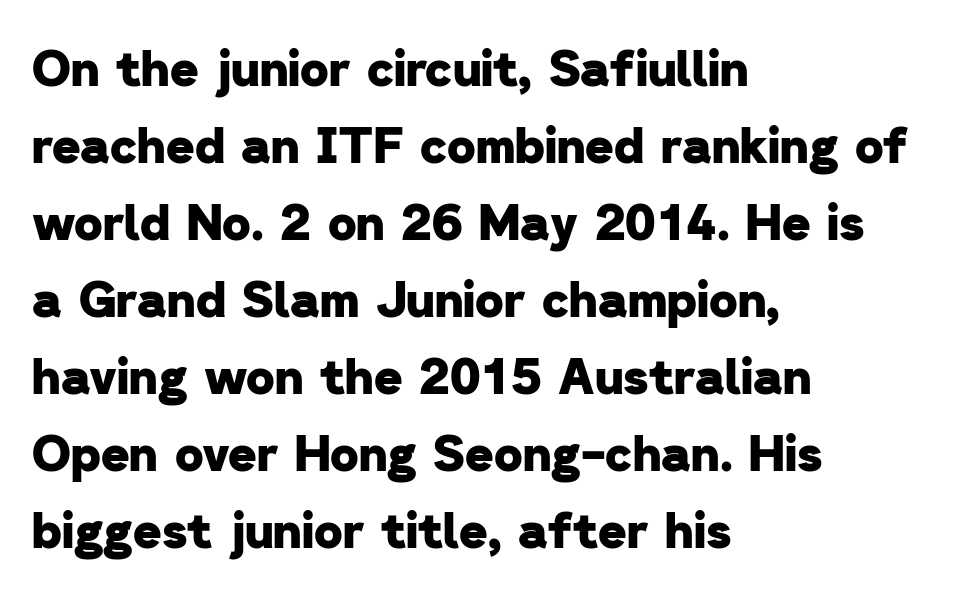
Students, observe: this is what conventionally led text looks like. A dark, heavy texture on the line: the type is bold. The rendering anchors every line to the left-hand side. Descender tails drop into unmarked territory. Examine the stroke ends and you'll find no serifs. Standard letterfit; no display-style spreading of the glyphs.
